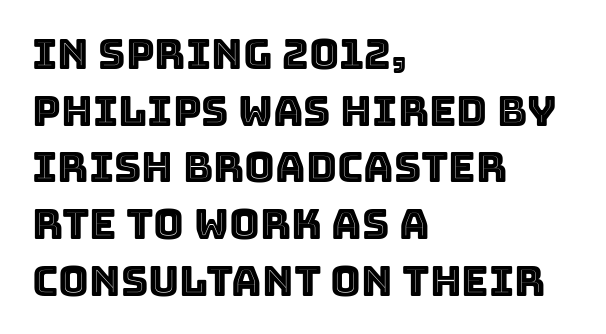
{"italic": "no", "width": "normal", "x_height": "large", "monospaced": "no", "underline": "no", "align": "left", "line_spacing": "normal", "line_spacing_ratio": 1.35, "letter_spacing": "normal", "letter_spacing_em": 0.0, "glyph_px": 42}
